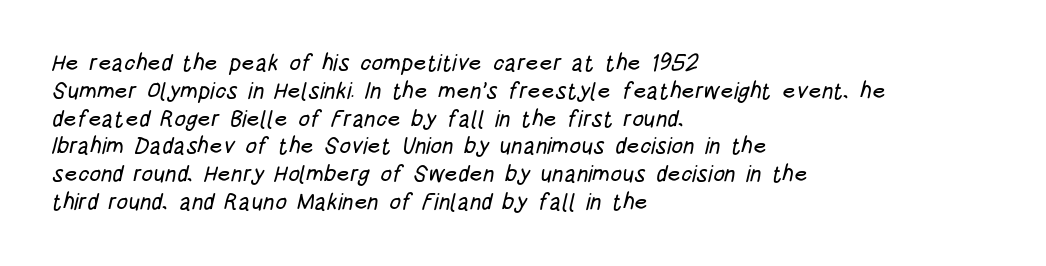
{"underline": "no", "align": "left", "line_spacing_ratio": 1.21, "letter_spacing": "normal", "letter_spacing_em": 0.0, "glyph_px": 23}
